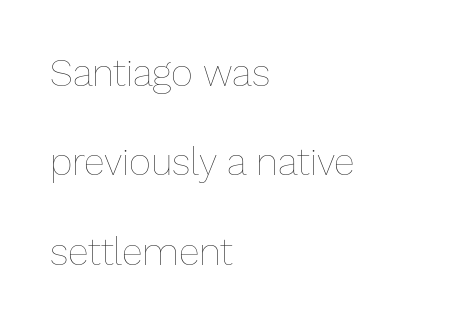
Q: Is the text bold? A: No.
Q: Is the text italic (slanted)? A: No, it is upright.
Q: Is the text underlined? A: No.
Q: How is the paragraph aligned? A: Left-aligned.
Q: Is the spacing between letters normal or unusually wide? A: Normal.
Q: Is the spacing between lines tight, normal or loose? A: Loose.
Q: Width (condensed, normal, or wide)? A: Normal.
Q: Stroke contrast? A: Low.
Q: x-height? A: Medium.
Q: Monospaced? A: No.
